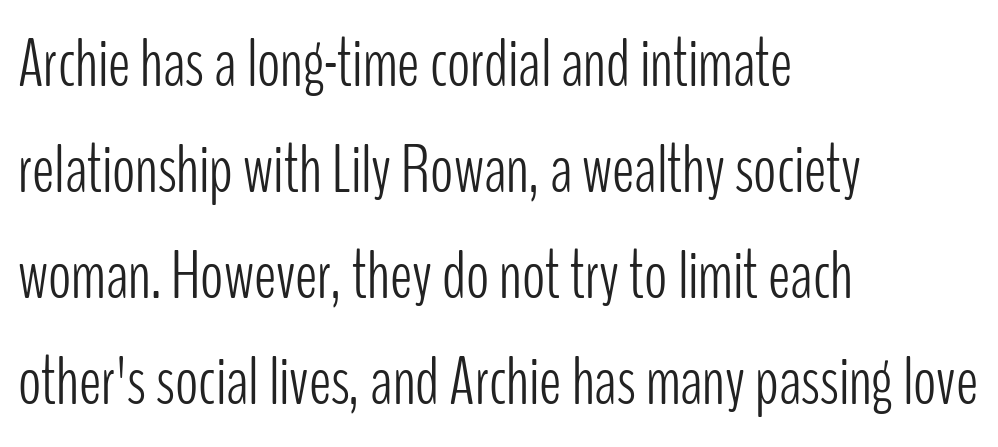
The image shows 68 px light, condensed sans-serif type, upright; set left-aligned, normal line spacing (1.56x), normal letter spacing, not underlined; low stroke contrast and a medium x-height.
